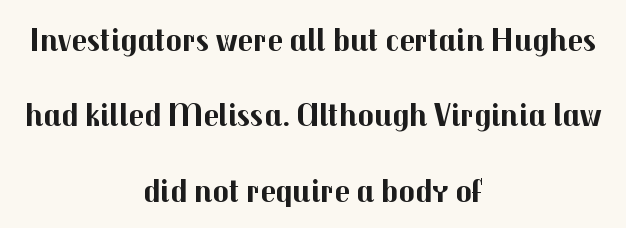
The image shows 34 px bold sans-serif type, upright; set centered, loose line spacing (2.22x), normal letter spacing, not underlined; medium stroke contrast and a medium x-height.
